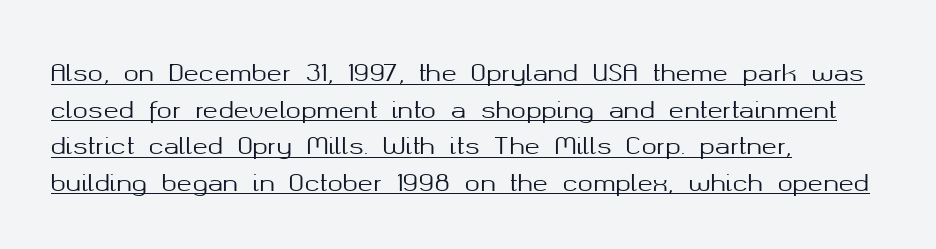
This is the regular roman posture of the typeface. The gaps between neighbouring characters are ordinary and unremarkable. Reading down the block, your eye returns to a fixed left position each line. These lines sit exactly where default settings would place them.
